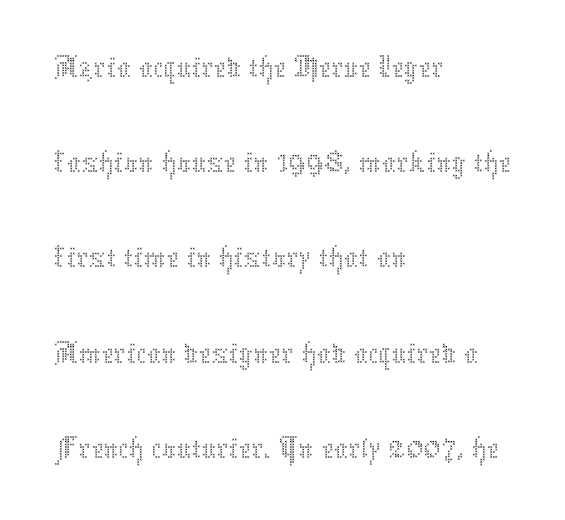
The image shows 70 px thin type, upright; set left-aligned, normal line spacing (1.36x), normal letter spacing, not underlined; medium stroke contrast and a medium x-height.
